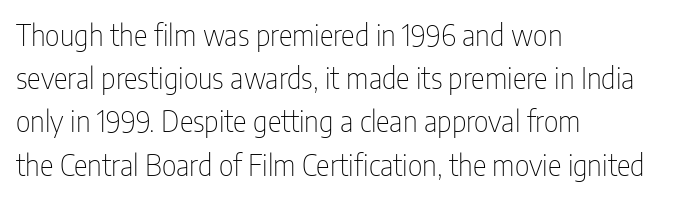
{"serif": "no", "italic": "no", "bold": "no", "weight": "thin", "width": "condensed", "stroke_contrast": "low", "x_height": "medium", "monospaced": "no", "underline": "no", "align": "left", "line_spacing": "normal", "line_spacing_ratio": 1.49, "letter_spacing": "normal", "letter_spacing_em": 0.0, "glyph_px": 29}
